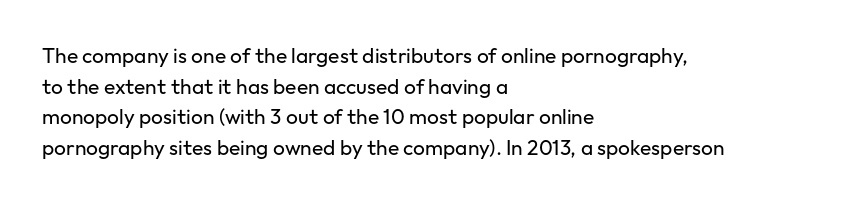
The image shows 21 px text type, upright; set left-aligned, normal line spacing (1.46x), normal letter spacing, not underlined.
